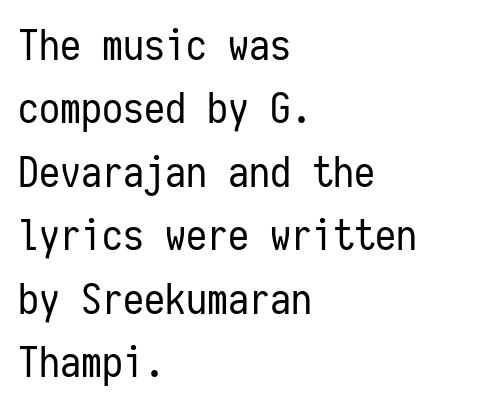
Q: Is the text bold? A: No.
Q: Is the text italic (slanted)? A: No, it is upright.
Q: Is the typeface a serif or a sans-serif typeface? A: Sans-serif.
Q: Is the text underlined? A: No.
Q: How is the paragraph aligned? A: Left-aligned.
Q: Is the spacing between letters normal or unusually wide? A: Normal.
Q: Is the spacing between lines tight, normal or loose? A: Normal.
Q: Width (condensed, normal, or wide)? A: Condensed.
Q: Stroke contrast? A: Low.
Q: x-height? A: Medium.
Q: Monospaced? A: Yes.
